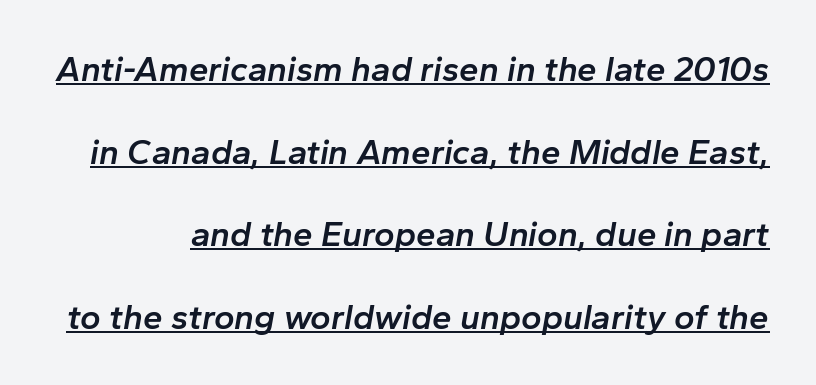
{"italic": "yes", "lean": "right", "slant_degrees": 10, "bold": "semi", "weight": "semibold", "width": "normal", "stroke_contrast": "low", "x_height": "medium", "monospaced": "no", "underline": "yes", "line_spacing": "loose", "line_spacing_ratio": 2.36, "letter_spacing": "normal", "letter_spacing_em": 0.0, "glyph_px": 35}
